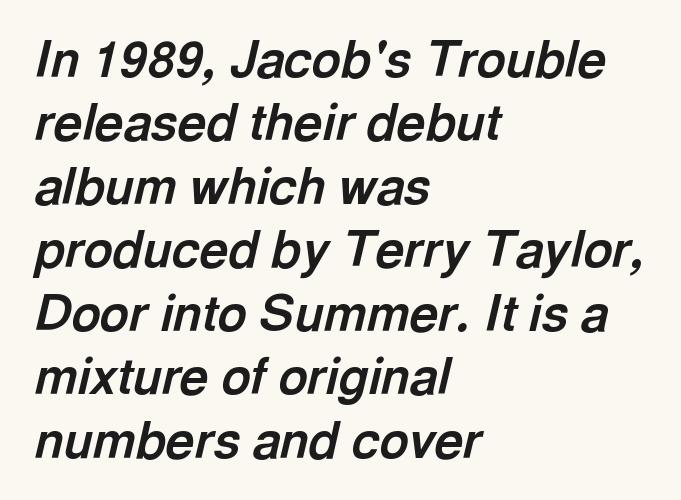
The image shows 50 px bold type, italic (leaning right); set left-aligned, normal line spacing (1.27x), normal letter spacing, not underlined; a medium x-height.
